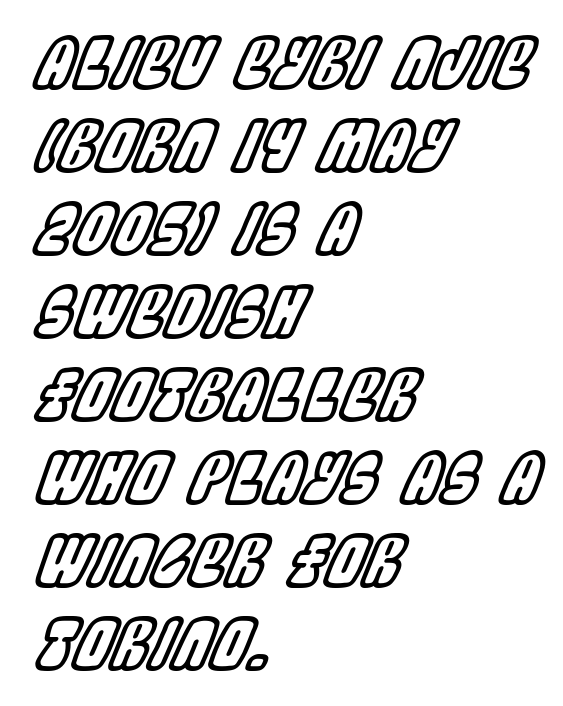
A typesetter would mark this as italic. The letters sit at their default tracking, neither squeezed nor spread. Leftover space on each line is placed entirely after the last word. The space beneath each line is pristine and unruled. The letters advance in unequal steps, a hallmark of proportional type.
